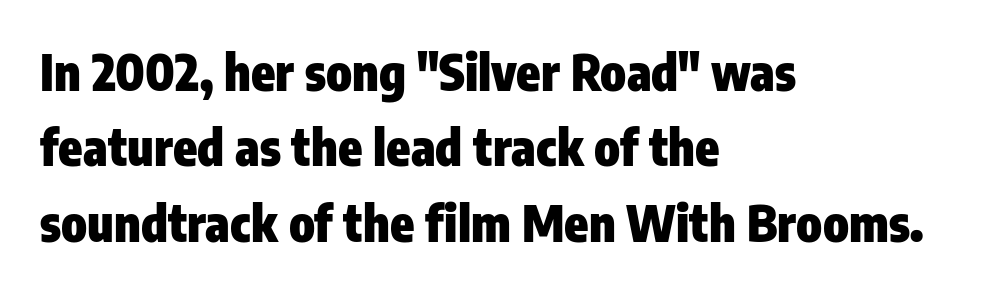
The image shows 49 px heavy, condensed sans-serif type, upright; set left-aligned, normal line spacing (1.54x), normal letter spacing, not underlined; low stroke contrast and a medium x-height.
